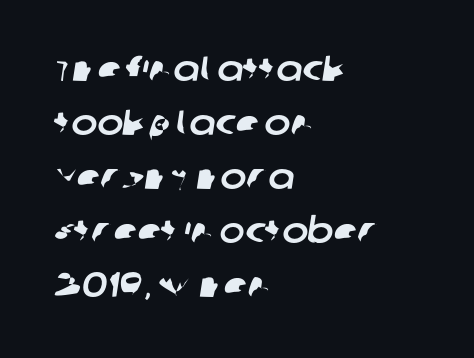
Check where the strokes stop: nothing finishes them off — pure sans. A typesetter would call this proportional, since set widths differ per character. Interline gaps are of average width in this sample. Characters follow at the spacing the type designer built in. Descenders hang freely into open space. The paragraph shown leans on its left margin.
